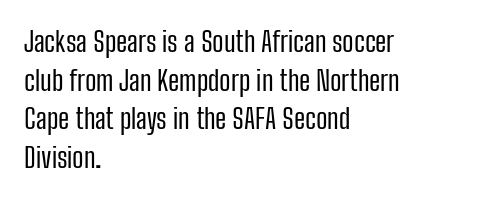
The image shows 28 px regular-weight, condensed sans-serif type, upright; set left-aligned, normal line spacing (1.38x), normal letter spacing, not underlined; low stroke contrast and a medium x-height.
